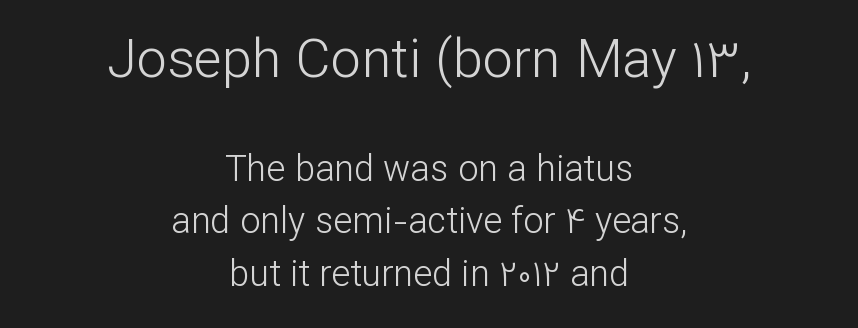
Q: Is the text bold? A: No.
Q: Is the text italic (slanted)? A: No, it is upright.
Q: Is the typeface a serif or a sans-serif typeface? A: Sans-serif.
Q: Is the text underlined? A: No.
Q: How is the paragraph aligned? A: Centered.
Q: Is the spacing between letters normal or unusually wide? A: Normal.
Q: Is the spacing between lines tight, normal or loose? A: Normal.
Q: Which block of text is set in a larger size, the first (top) or the second (bottom)? A: The first (top) one.
Q: Width (condensed, normal, or wide)? A: Normal.
Q: Stroke contrast? A: Low.
Q: x-height? A: Medium.
Q: Monospaced? A: No.
